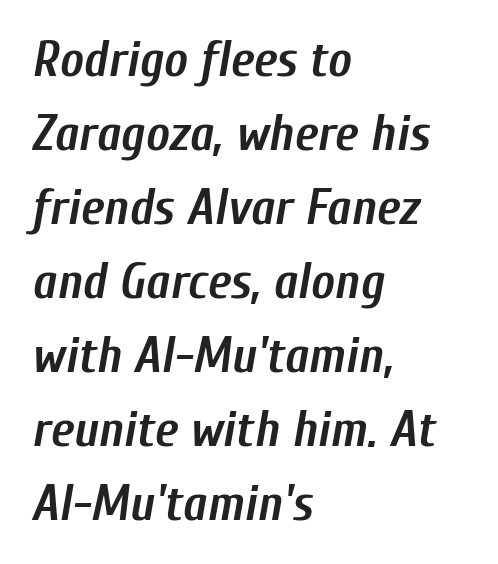
{"italic": "yes", "lean": "right", "slant_degrees": 10, "bold": "yes", "weight": "semibold", "width": "condensed", "stroke_contrast": "low", "x_height": "medium", "monospaced": "no", "underline": "no", "align": "left", "line_spacing": "normal", "line_spacing_ratio": 1.48, "letter_spacing": "normal", "letter_spacing_em": 0.0, "glyph_px": 50}
